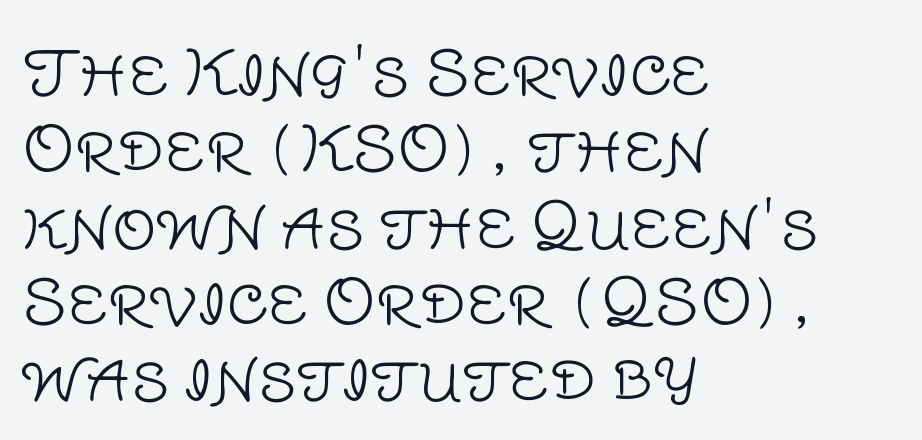
Q: Is the text bold? A: No.
Q: Is the text italic (slanted)? A: Yes.
Q: Is the typeface a serif or a sans-serif typeface? A: Sans-serif.
Q: Is the text underlined? A: No.
Q: How is the paragraph aligned? A: Left-aligned.
Q: Is the spacing between letters normal or unusually wide? A: Normal.
Q: Width (condensed, normal, or wide)? A: Normal.
Q: Stroke contrast? A: Low.
Q: x-height? A: Large.
Q: Monospaced? A: No.
